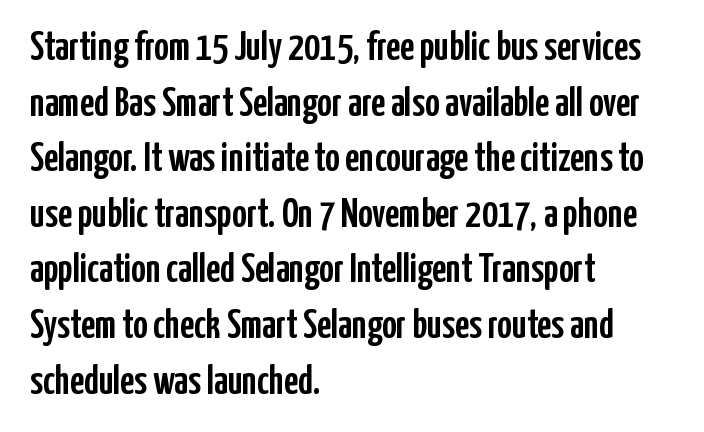
Q: Is the text italic (slanted)? A: No, it is upright.
Q: Is the typeface a serif or a sans-serif typeface? A: Sans-serif.
Q: Is the text underlined? A: No.
Q: How is the paragraph aligned? A: Left-aligned.
Q: Is the spacing between letters normal or unusually wide? A: Normal.
Q: Is the spacing between lines tight, normal or loose? A: Normal.
Q: Width (condensed, normal, or wide)? A: Condensed.
Q: Stroke contrast? A: Low.
Q: x-height? A: Medium.
Q: Monospaced? A: No.
